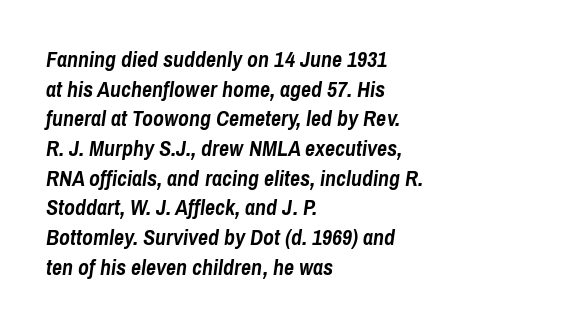
{"italic": "yes", "lean": "right", "slant_degrees": 8, "bold": "yes", "underline": "no", "align": "left", "line_spacing": "normal", "line_spacing_ratio": 1.35, "letter_spacing": "normal", "letter_spacing_em": 0.0, "glyph_px": 22}
